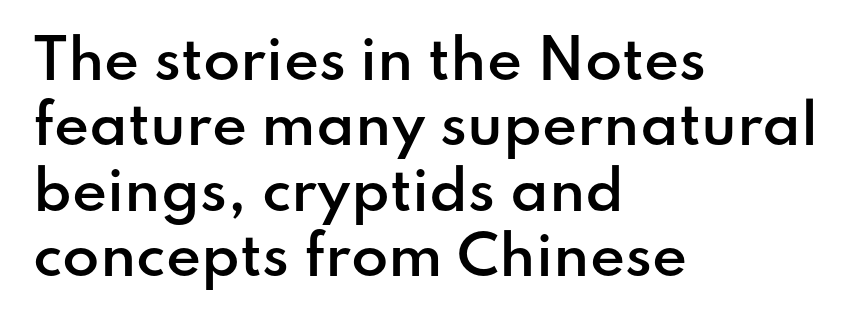
{"serif": "no", "italic": "no", "bold": "semi", "weight": "semibold", "width": "normal", "stroke_contrast": "low", "x_height": "small", "monospaced": "no", "underline": "no", "align": "left", "line_spacing_ratio": 1.21, "letter_spacing": "normal", "letter_spacing_em": 0.0, "glyph_px": 54}
